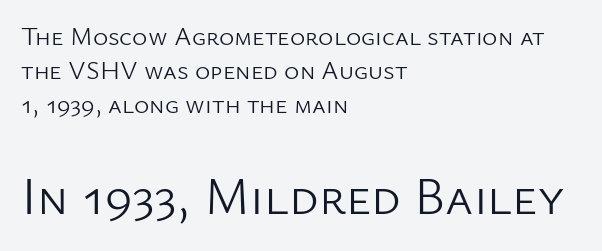
You get the small type first, then a jump to larger type. How are the letters spaced? Ordinarily, with no added tracking. Reading down the column, the eye jumps a familiar distance to each next line. Check where the strokes stop: nothing finishes them off — pure sans.
